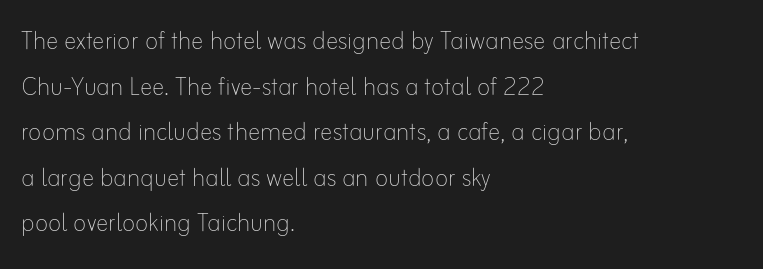
{"italic": "no", "bold": "no", "weight": "thin", "width": "normal", "stroke_contrast": "low", "x_height": "small", "monospaced": "no", "underline": "no", "align": "left", "line_spacing": "normal", "line_spacing_ratio": 1.47, "letter_spacing": "normal", "letter_spacing_em": 0.0, "glyph_px": 31}
